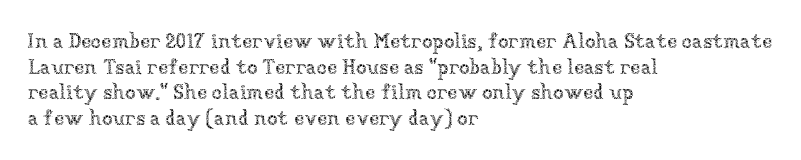
The image shows 21 px text type, upright; set left-aligned, line spacing 1.22x, normal letter spacing, not underlined.
